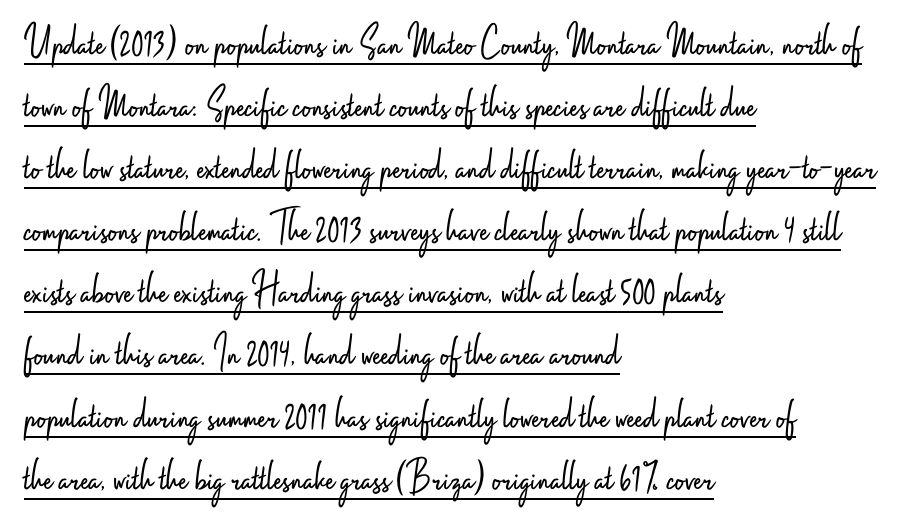
Q: Is the text bold? A: No.
Q: Is the text italic (slanted)? A: Yes.
Q: Is the typeface a serif or a sans-serif typeface? A: Sans-serif.
Q: Is the text underlined? A: Yes.
Q: How is the paragraph aligned? A: Left-aligned.
Q: Is the spacing between letters normal or unusually wide? A: Normal.
Q: Is the spacing between lines tight, normal or loose? A: Normal.
Q: Width (condensed, normal, or wide)? A: Condensed.
Q: Stroke contrast? A: Low.
Q: x-height? A: Small.
Q: Monospaced? A: No.
